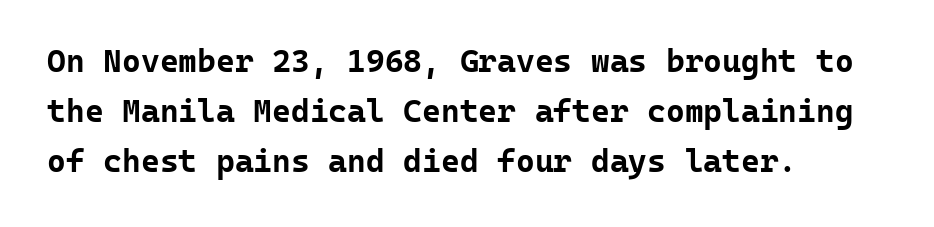
Q: Is the text bold? A: Yes.
Q: Is the text italic (slanted)? A: No, it is upright.
Q: Is the typeface a serif or a sans-serif typeface? A: Sans-serif.
Q: Is the text underlined? A: No.
Q: How is the paragraph aligned? A: Left-aligned.
Q: Is the spacing between letters normal or unusually wide? A: Normal.
Q: Is the spacing between lines tight, normal or loose? A: Normal.
Q: Width (condensed, normal, or wide)? A: Normal.
Q: Stroke contrast? A: Low.
Q: x-height? A: Medium.
Q: Monospaced? A: Yes.
